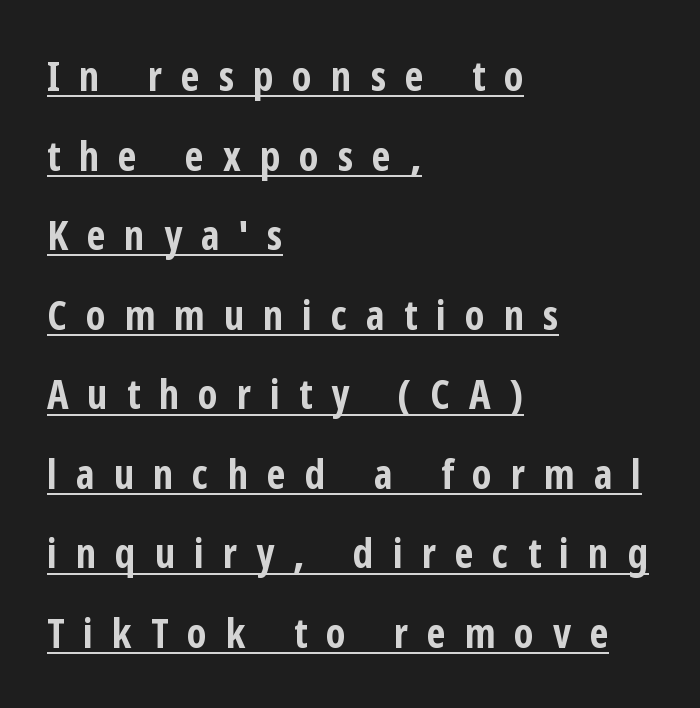
The image shows 41 px bold, condensed sans-serif type, upright; set left-aligned, loose line spacing (1.94x), unusually wide letter spacing (+0.46 em), underlined; low stroke contrast and a medium x-height.
